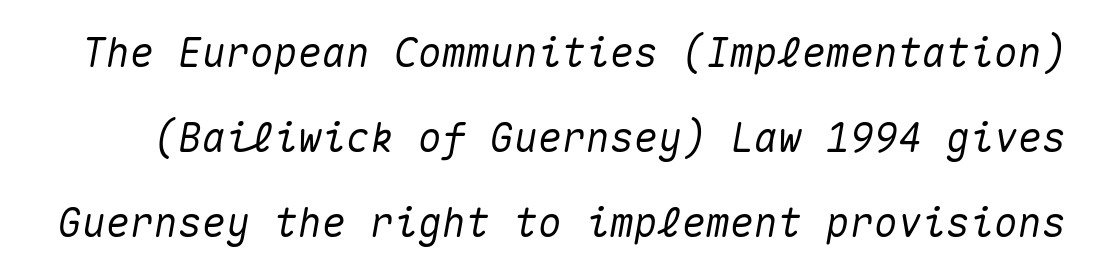
{"italic": "yes", "lean": "right", "slant_degrees": 10, "width": "normal", "stroke_contrast": "medium", "x_height": "medium", "monospaced": "yes", "underline": "no", "line_spacing": "loose", "line_spacing_ratio": 2.12, "letter_spacing": "normal", "letter_spacing_em": 0.0, "glyph_px": 40}
